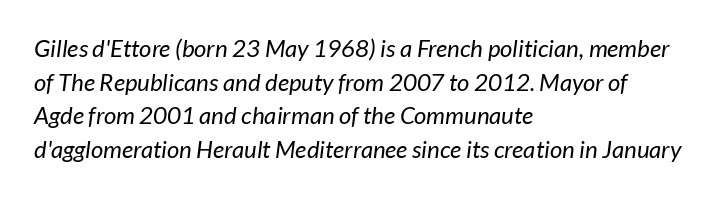
Q: Is the text bold? A: No.
Q: Is the text underlined? A: No.
Q: How is the paragraph aligned? A: Left-aligned.
Q: Is the spacing between letters normal or unusually wide? A: Normal.
Q: Is the spacing between lines tight, normal or loose? A: Normal.
